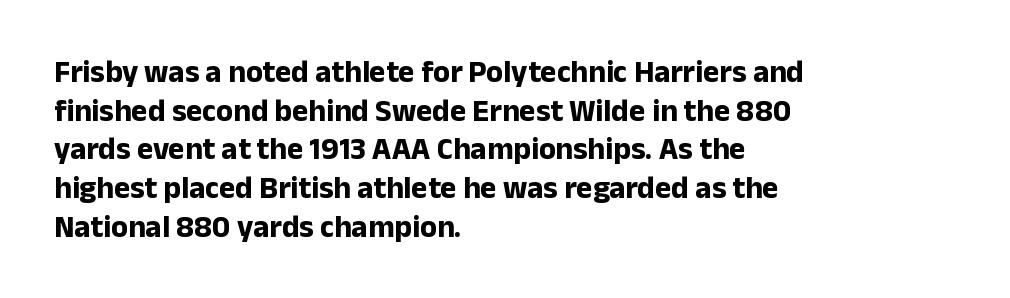
Q: Is the text bold? A: Yes.
Q: Is the text italic (slanted)? A: No, it is upright.
Q: Is the typeface a serif or a sans-serif typeface? A: Sans-serif.
Q: Is the text underlined? A: No.
Q: How is the paragraph aligned? A: Left-aligned.
Q: Is the spacing between letters normal or unusually wide? A: Normal.
Q: Is the spacing between lines tight, normal or loose? A: Normal.
Q: Width (condensed, normal, or wide)? A: Normal.
Q: Stroke contrast? A: Low.
Q: x-height? A: Medium.
Q: Monospaced? A: No.
